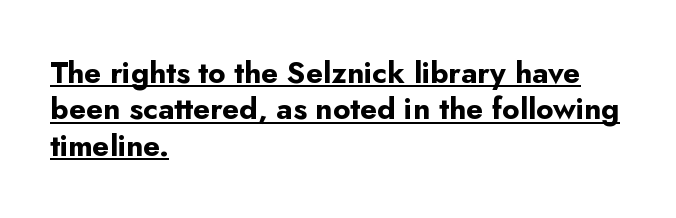
Compared with a centered layout, this one pins lines to the left instead. Is the letter spacing exaggerated? No — it looks like the ordinary default. You can tell it's not italic because the verticals are truly vertical. These lines are rendered in a variable-pitch font.
